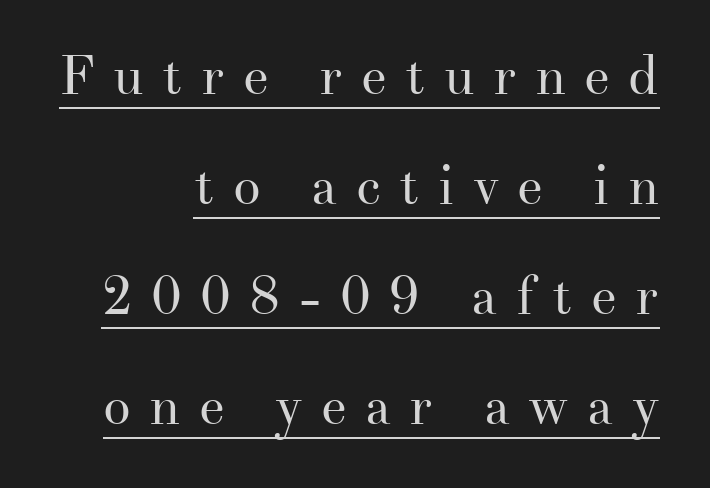
{"serif": "yes", "italic": "no", "bold": "no", "weight": "regular", "width": "normal", "stroke_contrast": "medium", "x_height": "small", "monospaced": "no", "underline": "yes", "align": "right", "line_spacing": "loose", "line_spacing_ratio": 2.0, "letter_spacing": "wide", "letter_spacing_em": 0.33, "glyph_px": 55}
